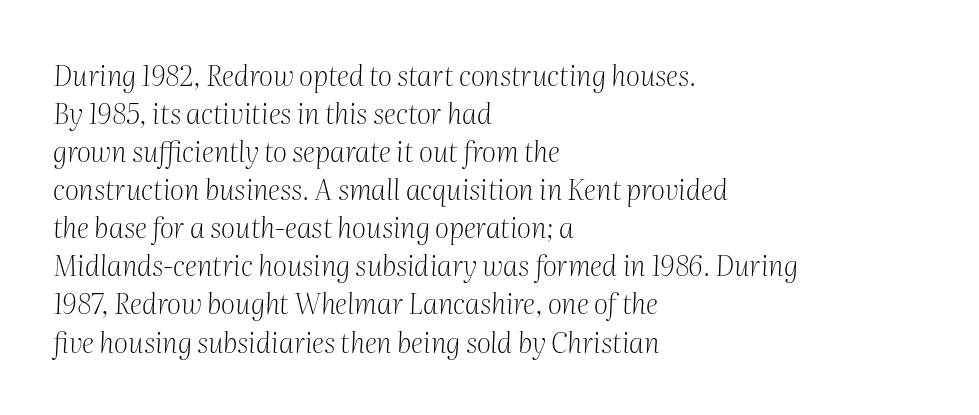
{"serif": "yes", "italic": "yes", "lean": "right", "slant_degrees": 2, "bold": "no", "weight": "light", "width": "normal", "stroke_contrast": "medium", "x_height": "medium", "monospaced": "no", "underline": "no", "align": "left", "line_spacing": "normal", "line_spacing_ratio": 1.36, "letter_spacing": "normal", "letter_spacing_em": 0.0, "glyph_px": 28}
